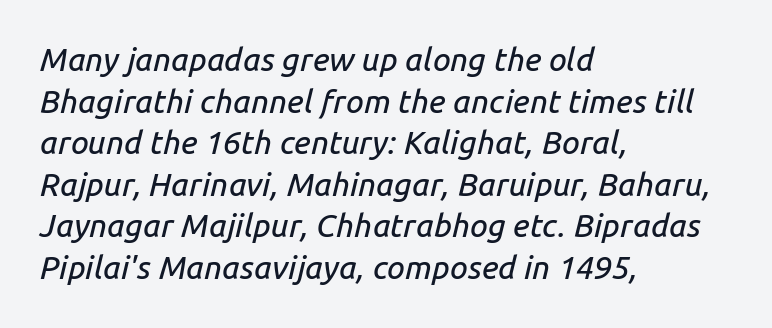
Q: Is the text italic (slanted)? A: Yes, it leans right by about 14 degrees.
Q: Is the text underlined? A: No.
Q: How is the paragraph aligned? A: Left-aligned.
Q: Is the spacing between letters normal or unusually wide? A: Normal.
Q: Is the spacing between lines tight, normal or loose? A: Normal.
Q: Width (condensed, normal, or wide)? A: Normal.
Q: Stroke contrast? A: Low.
Q: x-height? A: Medium.
Q: Monospaced? A: No.
